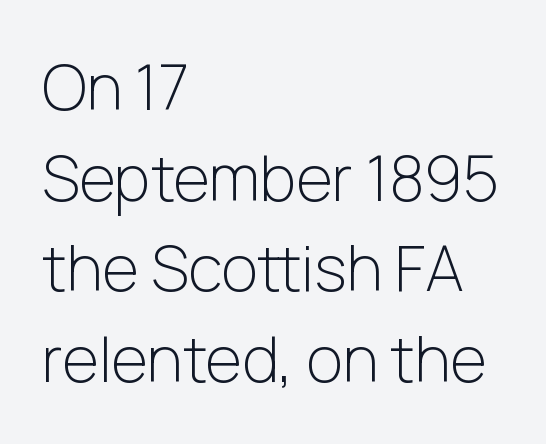
The image shows 63 px light sans-serif type, upright; set left-aligned, normal line spacing (1.44x), normal letter spacing, not underlined; low stroke contrast and a medium x-height.
